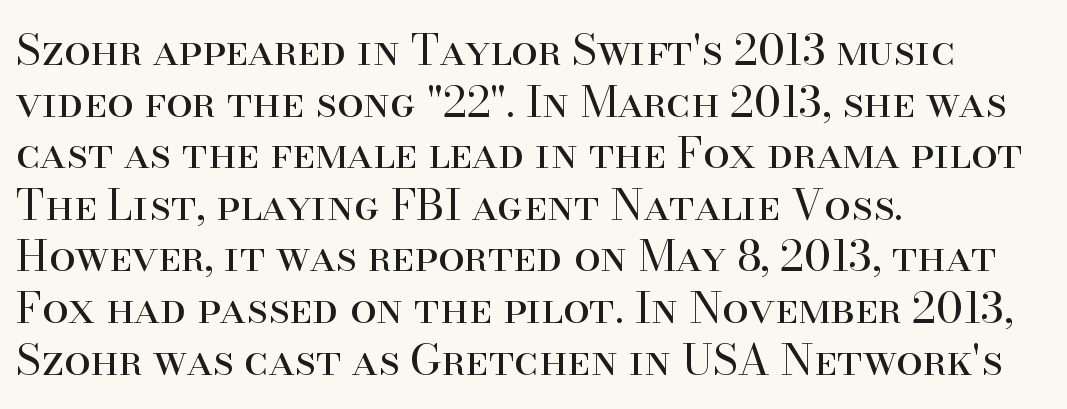
Spacing between characters is what you'd get straight out of the box. Look at the bottom of the vertical strokes: they flare into serifs here. Proportional: the letters do not fall into vertical columns. Clear beneath every line of the passage.
